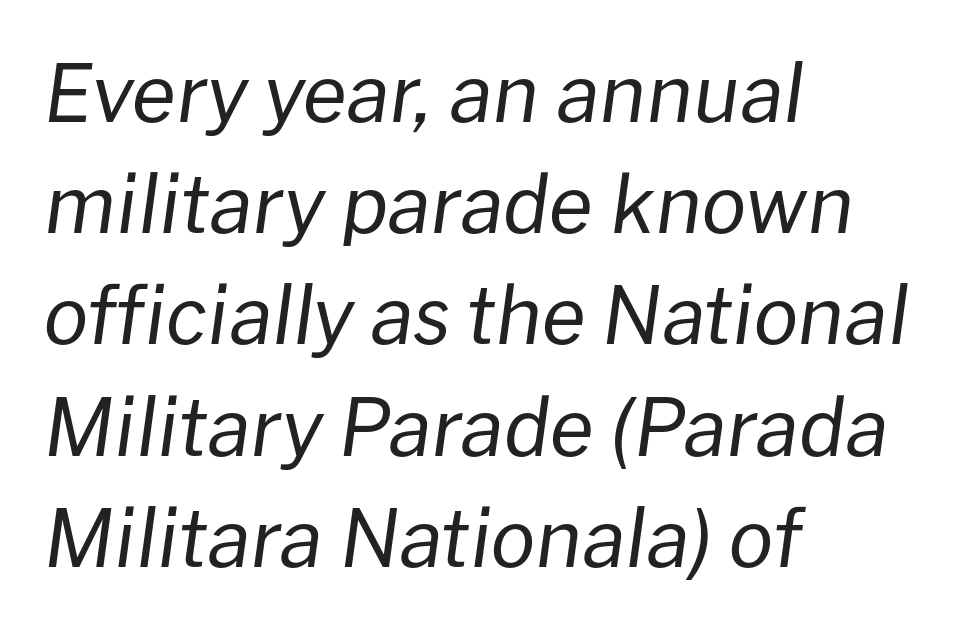
The image shows 80 px regular-weight type, italic (leaning right); set left-aligned, normal line spacing (1.39x), normal letter spacing, not underlined; low stroke contrast and a medium x-height.
